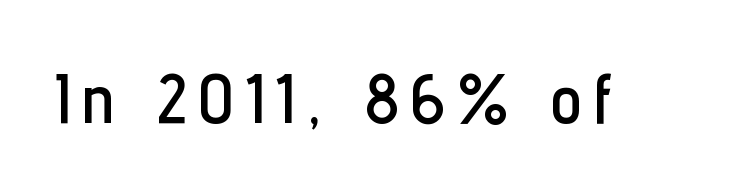
Q: Is the text italic (slanted)? A: No, it is upright.
Q: Is the typeface a serif or a sans-serif typeface? A: Sans-serif.
Q: Is the text underlined? A: No.
Q: Width (condensed, normal, or wide)? A: Condensed.
Q: Stroke contrast? A: Low.
Q: x-height? A: Medium.
Q: Monospaced? A: No.
